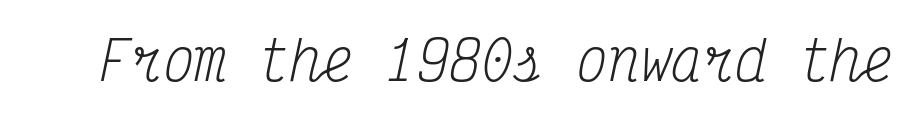
Q: Is the text bold? A: No.
Q: Is the text italic (slanted)? A: Yes, it leans right by about 12 degrees.
Q: Is the typeface a serif or a sans-serif typeface? A: Serif.
Q: Is the text underlined? A: No.
Q: Is the spacing between letters normal or unusually wide? A: Normal.
Q: Width (condensed, normal, or wide)? A: Condensed.
Q: Stroke contrast? A: Medium.
Q: x-height? A: Medium.
Q: Monospaced? A: Yes.
